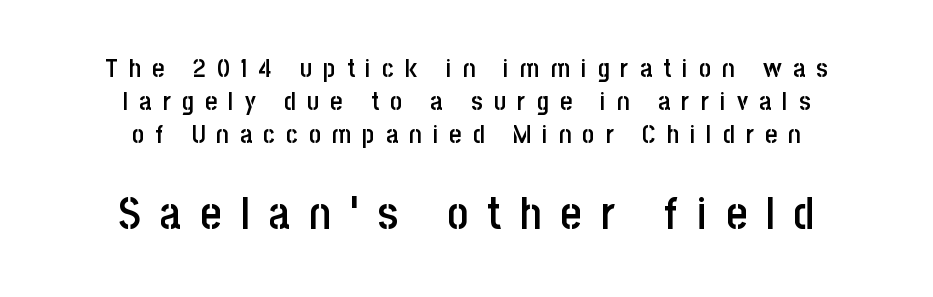
The image shows 45 px semibold, condensed sans-serif type, upright; set centered, normal line spacing (1.26x), unusually wide letter spacing (+0.43 em), not underlined; the second (bottom) block is 1.73x larger; low stroke contrast and a large x-height.
